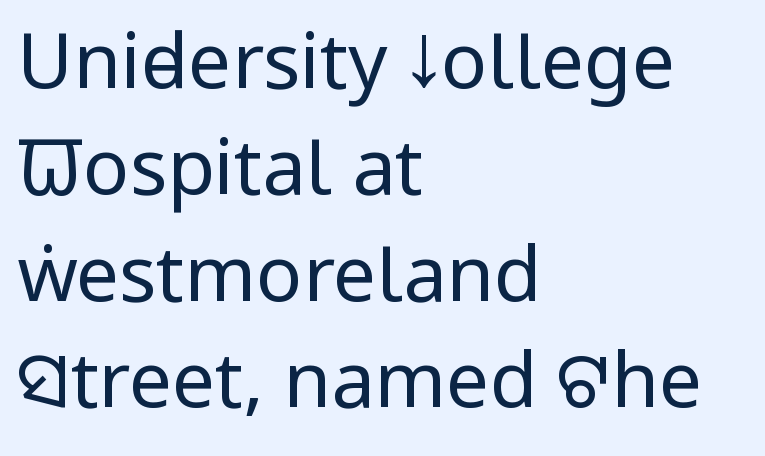
Default kerning and tracking; the words read as compact shapes. Line starts are locked; line ends wander. The weight tops out at a normal text grade. The strip under each line holds only bare page. These lines are rendered in a variable-pitch font.
